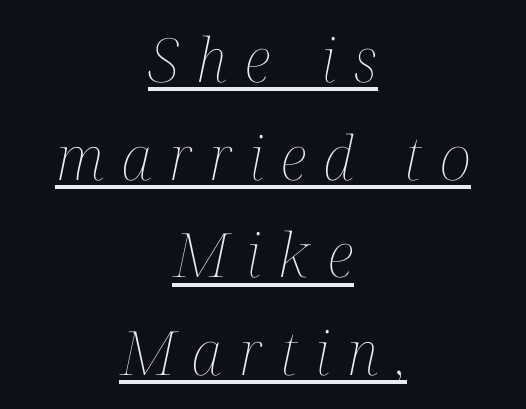
Tracking value appears strongly positive — letters spread wide. The whole block is typeset with a tilt. Here the designer chose a conventional face with non-uniform glyph widths. Students, observe the line beneath the letters — that is underlining.
